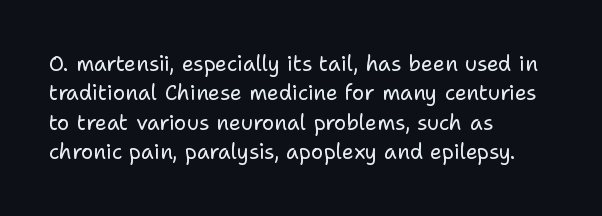
{"italic": "no", "bold": "no", "underline": "no", "align": "left", "line_spacing": "normal", "line_spacing_ratio": 1.4, "letter_spacing": "normal", "letter_spacing_em": 0.0, "glyph_px": 21}
